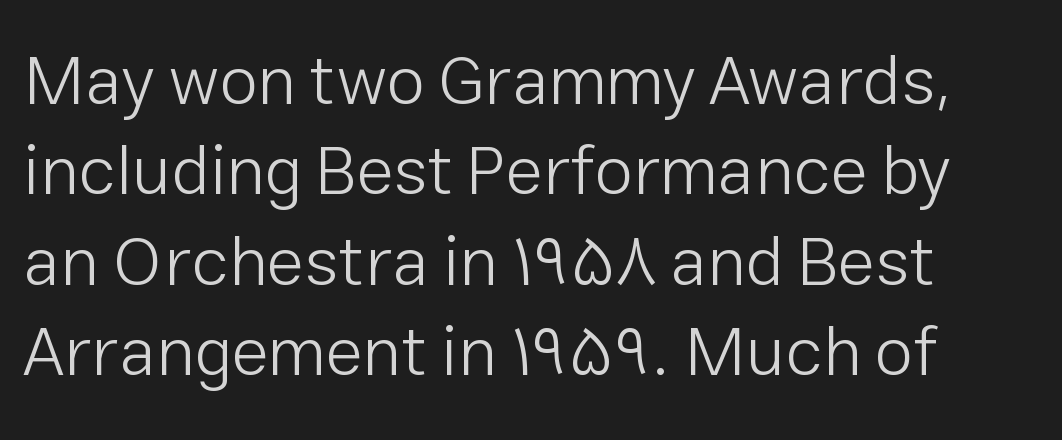
{"serif": "no", "italic": "no", "bold": "no", "weight": "light", "width": "normal", "stroke_contrast": "low", "x_height": "medium", "monospaced": "no", "underline": "no", "align": "left", "line_spacing": "normal", "line_spacing_ratio": 1.31, "letter_spacing": "normal", "letter_spacing_em": 0.0, "glyph_px": 69}
